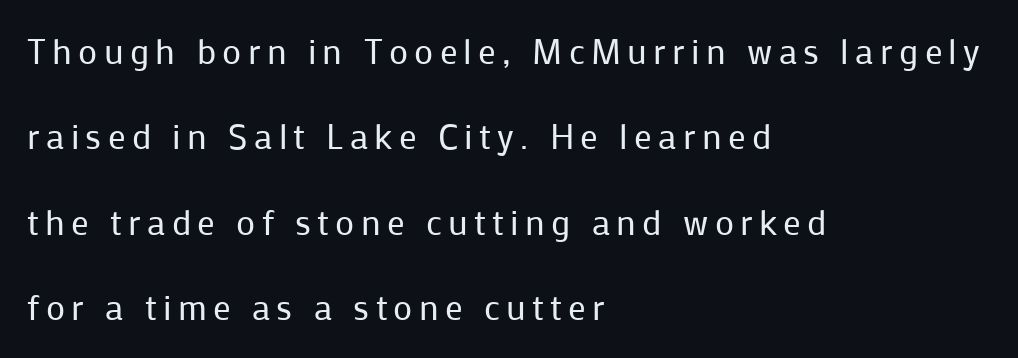
Q: Is the text bold? A: No.
Q: Is the text italic (slanted)? A: No, it is upright.
Q: Is the typeface a serif or a sans-serif typeface? A: Sans-serif.
Q: Is the text underlined? A: No.
Q: How is the paragraph aligned? A: Left-aligned.
Q: Is the spacing between lines tight, normal or loose? A: Loose.
Q: Width (condensed, normal, or wide)? A: Normal.
Q: Stroke contrast? A: Low.
Q: x-height? A: Medium.
Q: Monospaced? A: No.
